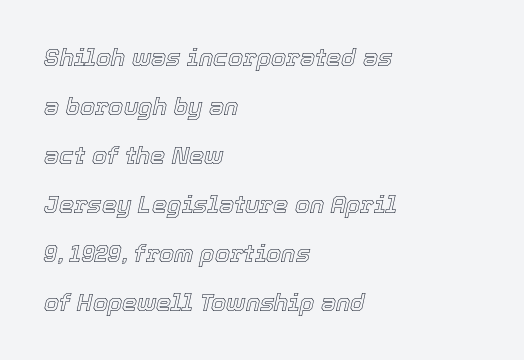
Q: Is the text italic (slanted)? A: Yes, it leans right by about 12 degrees.
Q: Is the text underlined? A: No.
Q: How is the paragraph aligned? A: Left-aligned.
Q: Is the spacing between letters normal or unusually wide? A: Normal.
Q: Is the spacing between lines tight, normal or loose? A: Loose.
